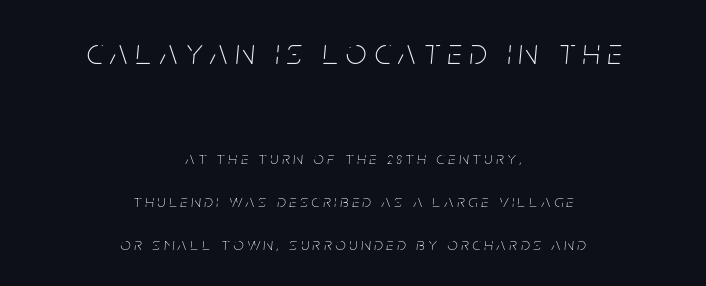
The image shows 36 px thin, condensed type, italic (leaning right); set centered, loose line spacing (2.39x), unusually wide letter spacing (+0.21 em), not underlined; the first (top) block is 2.0x larger; low stroke contrast and a large x-height.
